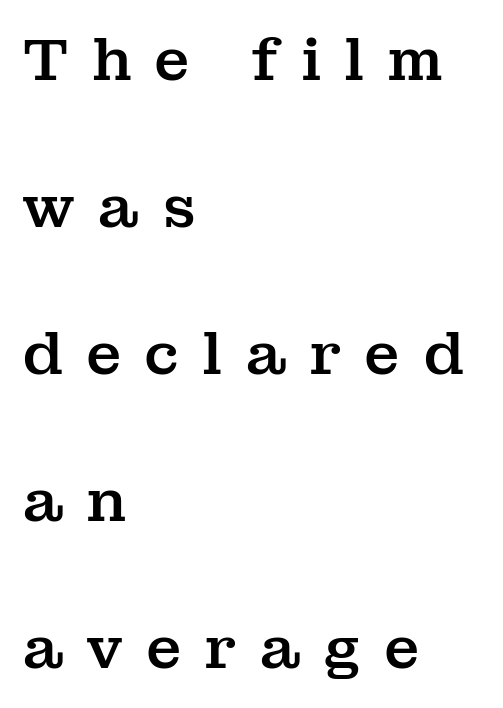
{"serif": "yes", "italic": "no", "width": "normal", "stroke_contrast": "medium", "x_height": "medium", "monospaced": "no", "underline": "no", "align": "left", "line_spacing": "loose", "line_spacing_ratio": 2.49, "letter_spacing": "wide", "letter_spacing_em": 0.38, "glyph_px": 59}
